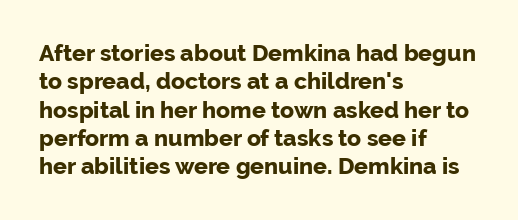
Plain, unruled lines of type. Heft: maximum for text — a bold. The tracking reads as untouched default to a designer's eye. Nope, not italic — everything's standing straight.
